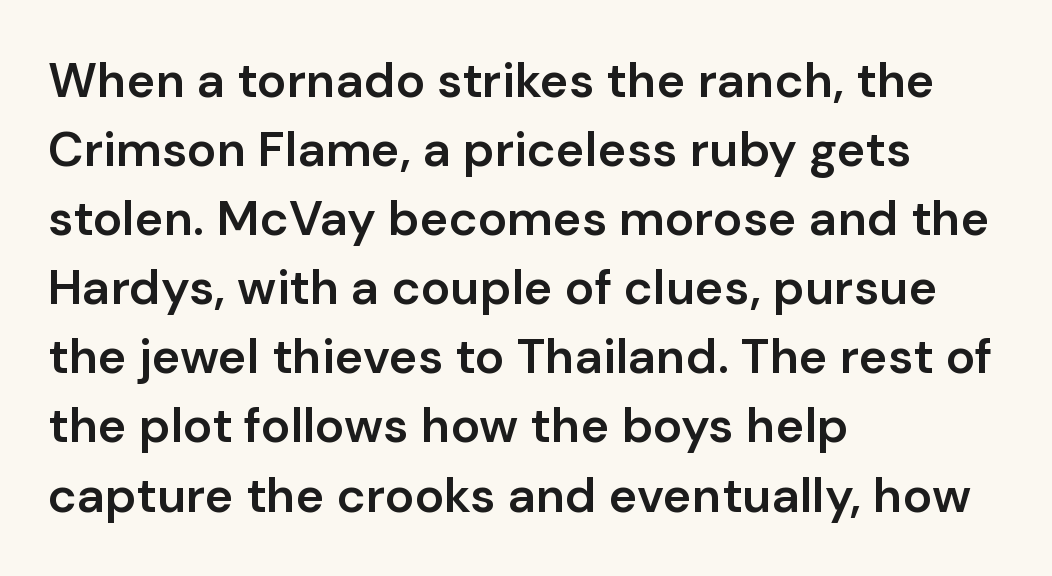
The image shows 49 px semibold sans-serif type, upright; set left-aligned, normal line spacing (1.41x), normal letter spacing, not underlined; low stroke contrast and a medium x-height.
